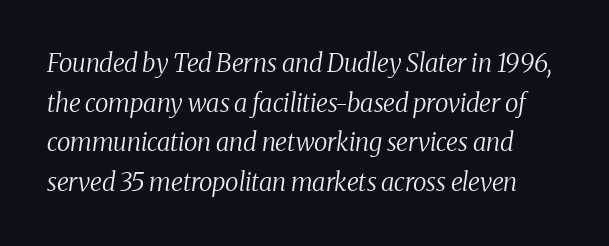
Descender tails drop into unmarked territory. These glyphs show unthickened strokes, regular width or finer. Successive baselines arrive at the customary interval. Spacing between characters is what you'd get straight out of the box.
